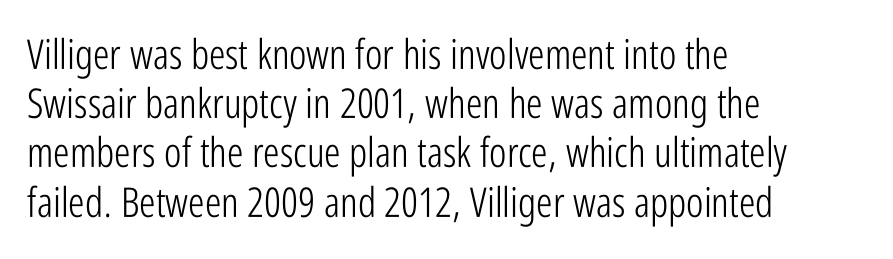
Q: Is the text bold? A: No.
Q: Is the text italic (slanted)? A: No, it is upright.
Q: Is the typeface a serif or a sans-serif typeface? A: Sans-serif.
Q: Is the text underlined? A: No.
Q: How is the paragraph aligned? A: Left-aligned.
Q: Is the spacing between letters normal or unusually wide? A: Normal.
Q: Width (condensed, normal, or wide)? A: Condensed.
Q: Stroke contrast? A: Low.
Q: x-height? A: Medium.
Q: Monospaced? A: No.
